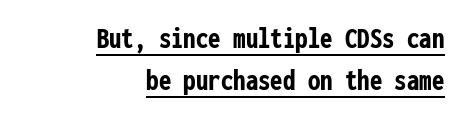
The image shows 31 px semibold, condensed sans-serif type, upright, monospaced; set right-aligned, normal line spacing (1.35x), normal letter spacing, underlined; low stroke contrast and a medium x-height.
